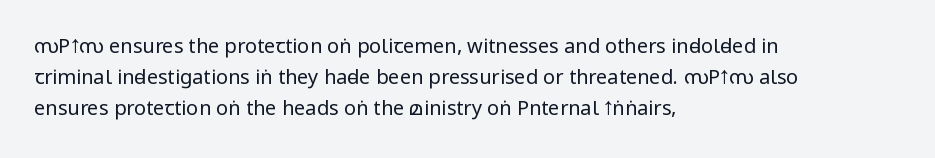
Q: Is the text bold? A: No.
Q: Is the text italic (slanted)? A: No, it is upright.
Q: Is the text underlined? A: No.
Q: How is the paragraph aligned? A: Left-aligned.
Q: Is the spacing between letters normal or unusually wide? A: Normal.
Q: Is the spacing between lines tight, normal or loose? A: Normal.
